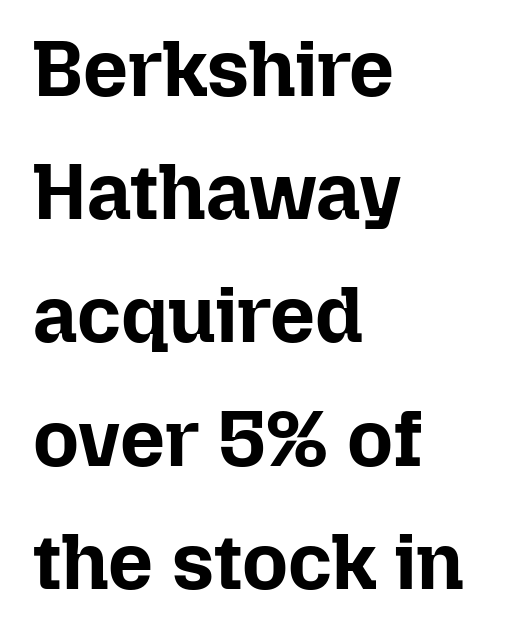
Leading: standard. Where is the straight margin? On the left. Nobody touched the tracking dial on this one. Each row of text sits above clean, open space. On the weight axis this lands at bold, roughly 700. The type sits square on the baseline with zero lean.
